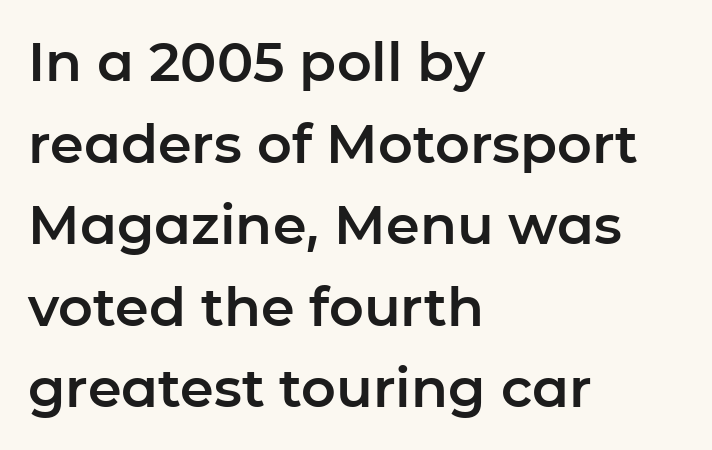
{"serif": "no", "italic": "no", "width": "normal", "stroke_contrast": "low", "x_height": "medium", "monospaced": "no", "underline": "no", "align": "left", "line_spacing": "normal", "line_spacing_ratio": 1.51, "letter_spacing": "normal", "letter_spacing_em": 0.0, "glyph_px": 54}
